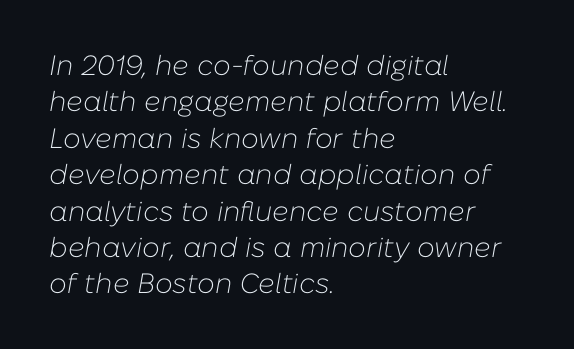
The image shows 28 px light type, italic (leaning right); set left-aligned, normal line spacing (1.3x), normal letter spacing, not underlined; low stroke contrast and a medium x-height.
